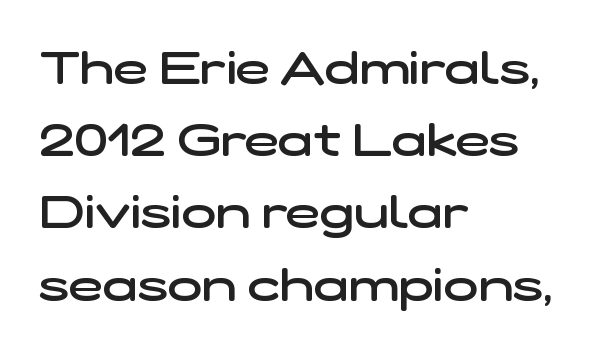
{"serif": "no", "bold": "semi", "weight": "semibold", "width": "wide", "stroke_contrast": "low", "x_height": "medium", "monospaced": "no", "underline": "no", "align": "left", "line_spacing": "normal", "line_spacing_ratio": 1.57, "letter_spacing": "normal", "letter_spacing_em": 0.0, "glyph_px": 46}
